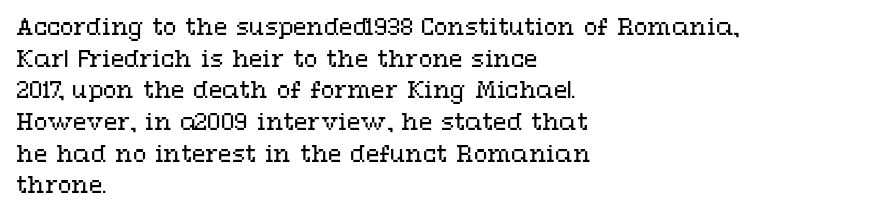
{"italic": "no", "bold": "no", "underline": "no", "align": "left", "line_spacing": "normal", "line_spacing_ratio": 1.44, "letter_spacing": "normal", "letter_spacing_em": 0.0, "glyph_px": 22}
